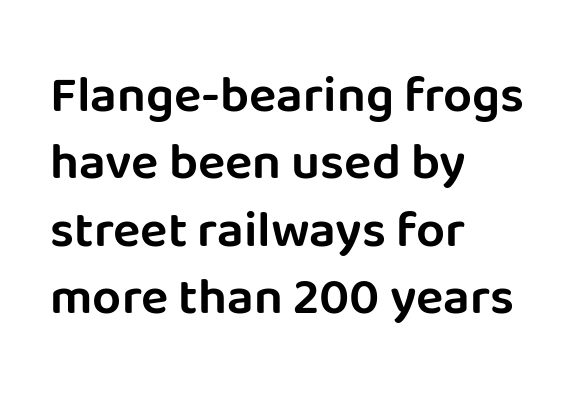
Q: Is the text italic (slanted)? A: No, it is upright.
Q: Is the typeface a serif or a sans-serif typeface? A: Sans-serif.
Q: Is the text underlined? A: No.
Q: How is the paragraph aligned? A: Left-aligned.
Q: Is the spacing between letters normal or unusually wide? A: Normal.
Q: Is the spacing between lines tight, normal or loose? A: Normal.
Q: Width (condensed, normal, or wide)? A: Normal.
Q: Stroke contrast? A: Low.
Q: x-height? A: Large.
Q: Monospaced? A: No.
